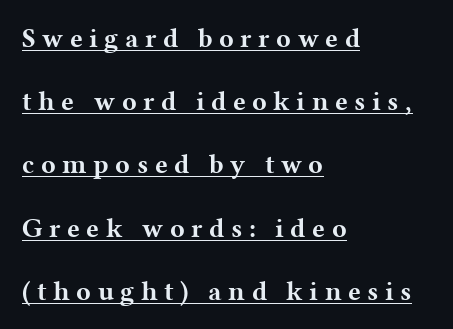
{"italic": "no", "bold": "yes", "underline": "yes", "align": "left", "line_spacing": "loose", "line_spacing_ratio": 2.34, "letter_spacing": "wide", "letter_spacing_em": 0.24, "glyph_px": 27}
